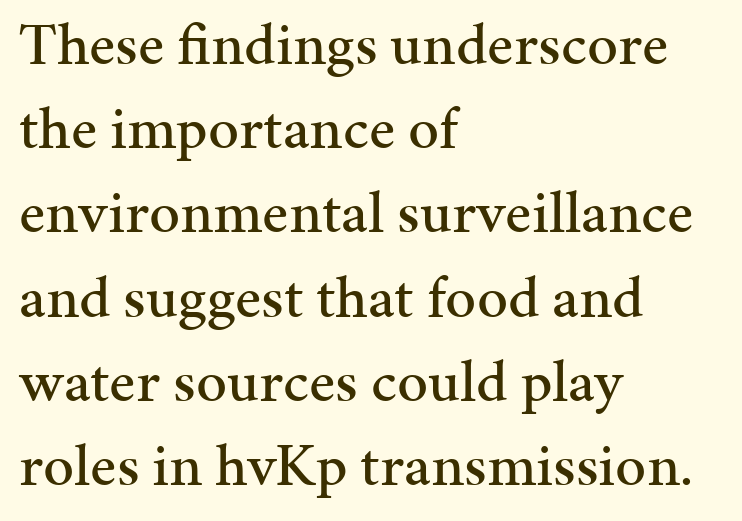
Character widths vary here, with narrow letters taking less room than wide ones. The rendering shows small feet on the letterforms — a serif design. In terms of posture, this sample is upright. Reading down the block, your eye returns to a fixed left position each line. Letters rest on an invisible, unmarked baseline.
